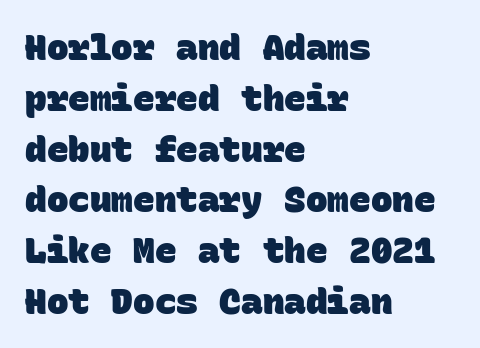
Q: Is the text bold? A: Yes.
Q: Is the typeface a serif or a sans-serif typeface? A: Sans-serif.
Q: Is the text underlined? A: No.
Q: How is the paragraph aligned? A: Left-aligned.
Q: Is the spacing between letters normal or unusually wide? A: Normal.
Q: Is the spacing between lines tight, normal or loose? A: Normal.
Q: Width (condensed, normal, or wide)? A: Normal.
Q: Stroke contrast? A: Low.
Q: x-height? A: Large.
Q: Monospaced? A: Yes.
